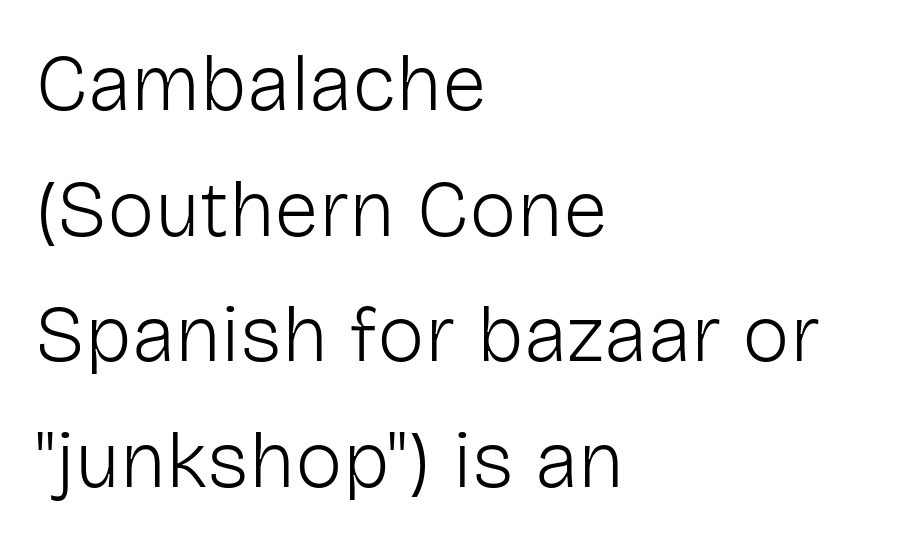
Q: Is the text bold? A: No.
Q: Is the text italic (slanted)? A: No, it is upright.
Q: Is the typeface a serif or a sans-serif typeface? A: Sans-serif.
Q: Is the text underlined? A: No.
Q: How is the paragraph aligned? A: Left-aligned.
Q: Is the spacing between letters normal or unusually wide? A: Normal.
Q: Is the spacing between lines tight, normal or loose? A: Normal.
Q: Width (condensed, normal, or wide)? A: Normal.
Q: Stroke contrast? A: Low.
Q: x-height? A: Medium.
Q: Monospaced? A: No.
